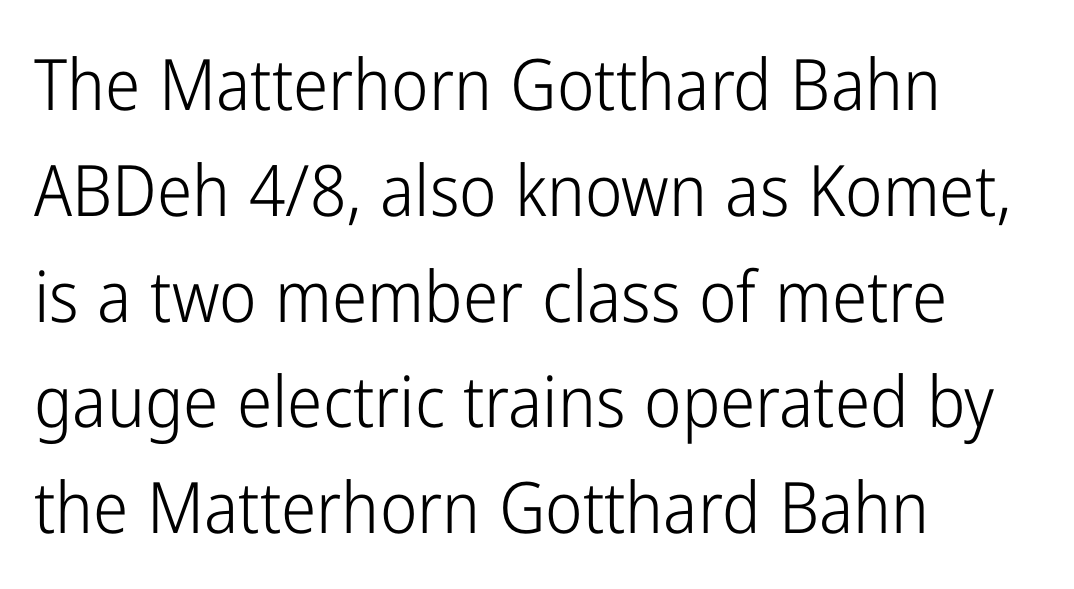
The rendering uses natural spacing where letterforms have individual widths. Honestly, the letter spacing is just normal — you wouldn't notice it. The cut favours lightness, reaching ordinary text weight at its darkest. Where is the straight margin? On the left. Reading down the column, the eye jumps a familiar distance to each next line. This sample uses an upright cut, with every glyph sitting square on the baseline.
